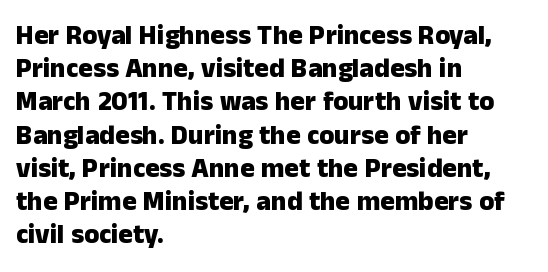
{"italic": "no", "bold": "yes", "underline": "no", "align": "left", "line_spacing_ratio": 1.23, "letter_spacing": "normal", "letter_spacing_em": 0.0, "glyph_px": 27}
